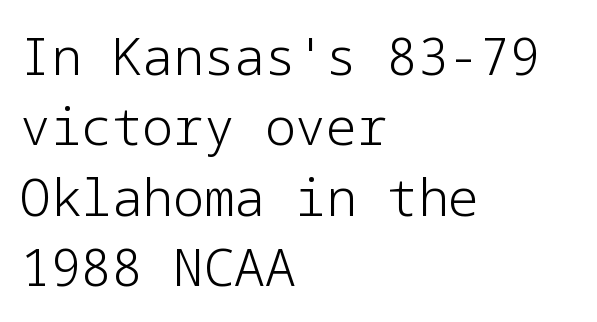
This block has exactly the height ordinary leading produces. The space beneath each line is pristine and unruled. Unlike a traditional serif, this face leaves its strokes unadorned. The font is comparable to plain body text, perhaps lighter. The letters stand straight up with perfectly vertical stems.
